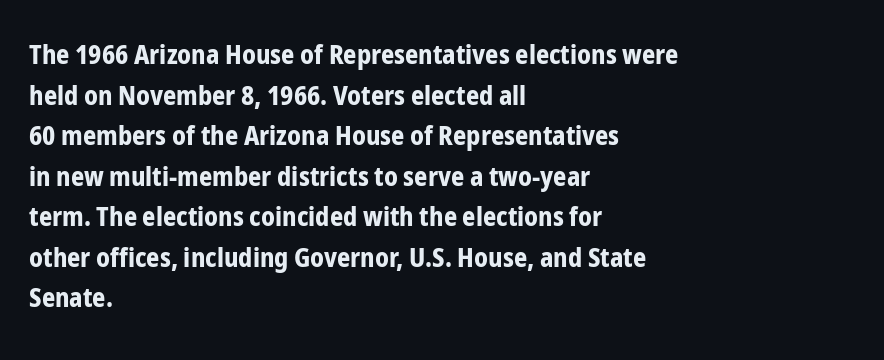
{"italic": "no", "bold": "yes", "underline": "no", "align": "left", "line_spacing": "normal", "line_spacing_ratio": 1.56, "letter_spacing": "normal", "letter_spacing_em": 0.0, "glyph_px": 26}
